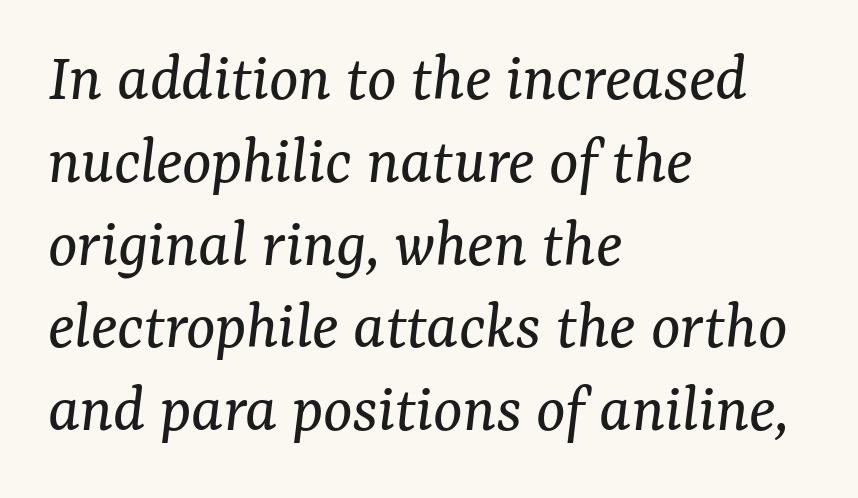
{"serif": "yes", "italic": "yes", "lean": "right", "slant_degrees": 7, "bold": "no", "weight": "regular", "width": "normal", "stroke_contrast": "medium", "x_height": "medium", "monospaced": "no", "underline": "no", "align": "left", "line_spacing_ratio": 1.2, "letter_spacing": "normal", "letter_spacing_em": 0.0, "glyph_px": 69}
